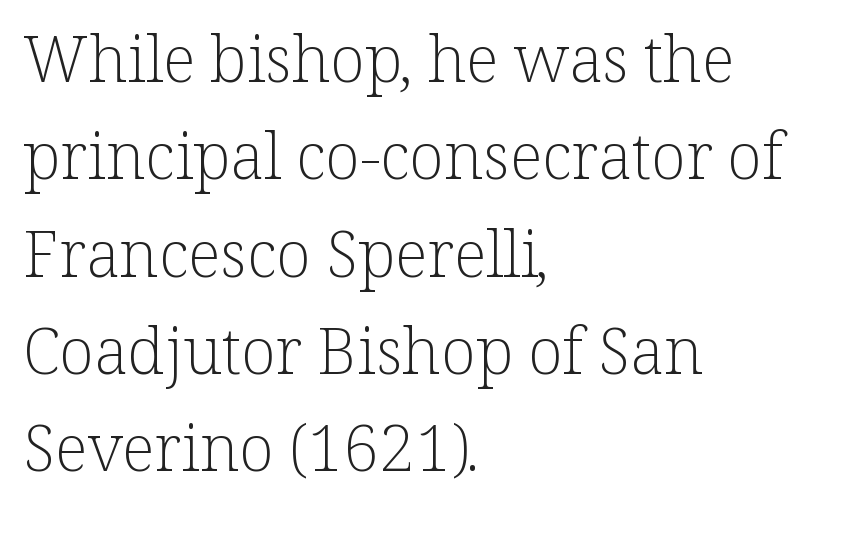
The space between consecutive lines is moderate. These lines keep a tight, regular rhythm from letter to letter. Quick note: not italic, upright. Compared with a centered layout, this one pins lines to the left instead. Each stroke keeps to a modest, everyday thickness or less. Unmarked baselines from the first word to the last.
